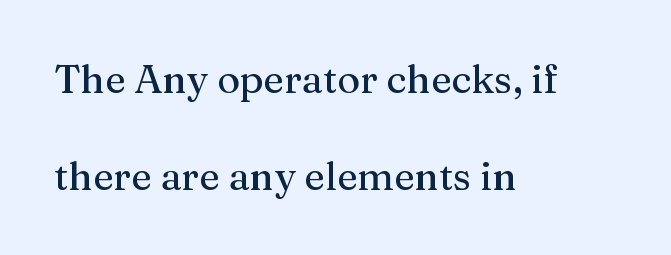
How would I describe the line gaps? Wide and relaxed. The passage shown is typeset with a serif family. Decoration check: the copy has no underline. Proportional: the letters do not fall into vertical columns. Line beginnings align vertically; line endings do not. Is the letter spacing exaggerated? No — it looks like the ordinary default.
